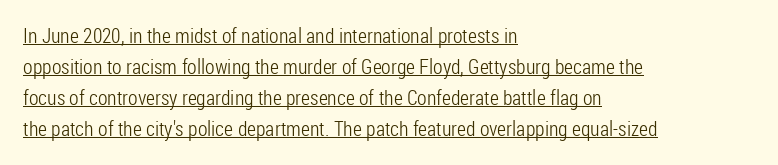
In designer terms, the underline attribute is active on this setting. Compared with a centered layout, this one pins lines to the left instead. Leading: standard. The letterforms sit at book weight or below. The horizontal fit of the characters is conventional and even.
